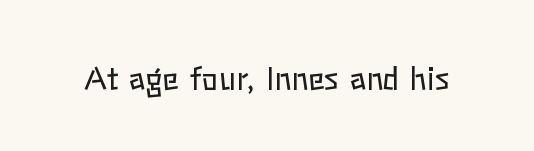
{"italic": "no", "bold": "no", "weight": "regular", "width": "normal", "stroke_contrast": "low", "x_height": "medium", "monospaced": "no", "underline": "no", "letter_spacing": "normal", "letter_spacing_em": 0.0, "glyph_px": 31}
